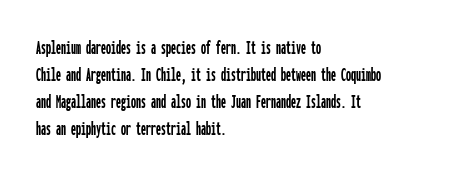
{"italic": "no", "underline": "no", "align": "left", "line_spacing": "normal", "line_spacing_ratio": 1.35, "letter_spacing": "normal", "letter_spacing_em": 0.0, "glyph_px": 20}
